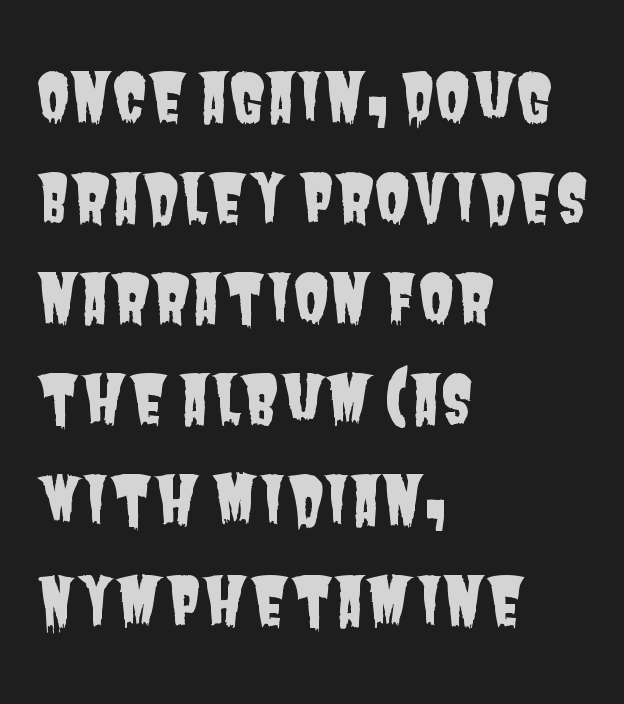
Q: Is the typeface a serif or a sans-serif typeface? A: Sans-serif.
Q: Is the text underlined? A: No.
Q: How is the paragraph aligned? A: Left-aligned.
Q: Is the spacing between letters normal or unusually wide? A: Normal.
Q: Is the spacing between lines tight, normal or loose? A: Normal.
Q: Width (condensed, normal, or wide)? A: Condensed.
Q: Stroke contrast? A: Low.
Q: x-height? A: Large.
Q: Monospaced? A: No.
